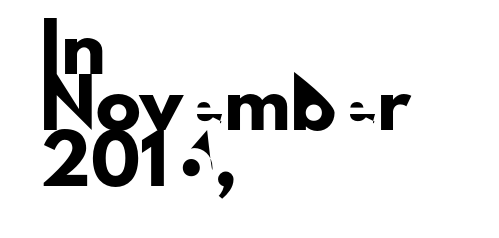
The image shows 45 px sans-serif type, upright; set left-aligned, line spacing 1.24x, normal letter spacing, not underlined; low stroke contrast and a small x-height.
